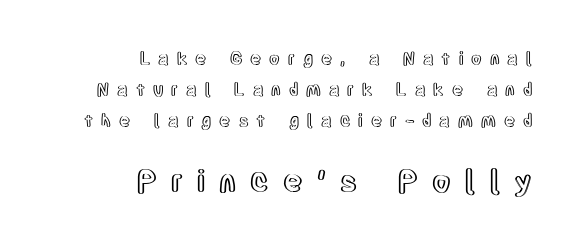
The image shows 30 px condensed type, upright; set right-aligned, line spacing 1.82x, unusually wide letter spacing (+0.47 em), not underlined; the second (bottom) block is 1.76x larger; a large x-height.
